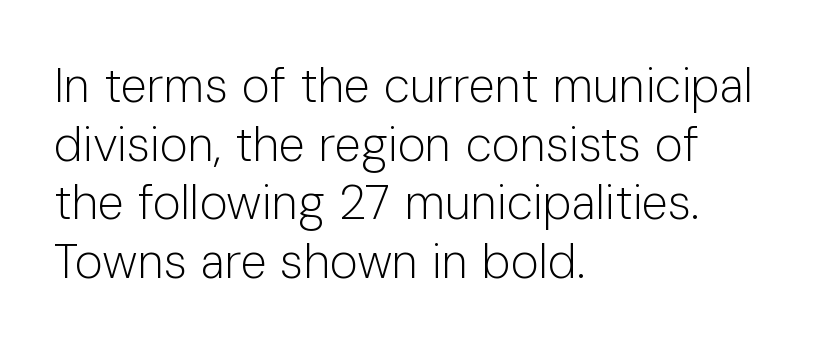
The image shows 48 px light sans-serif type, upright; set left-aligned, line spacing 1.22x, normal letter spacing, not underlined; low stroke contrast and a medium x-height.
